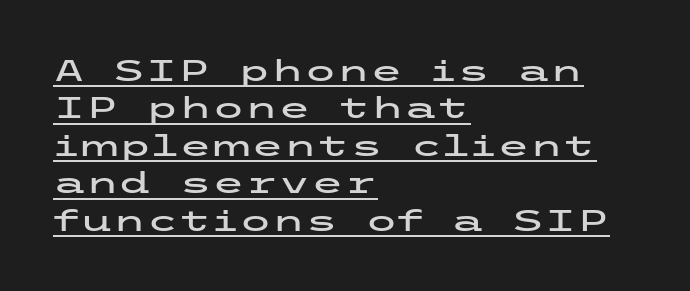
These lines stack with their left ends in a neat column. This sample uses an upright cut, with every glyph sitting square on the baseline. Caption: standard tracking, unaltered. If you measured baseline to baseline, you'd find a middling distance. The text was rendered using a sans face with plain stroke endings.
